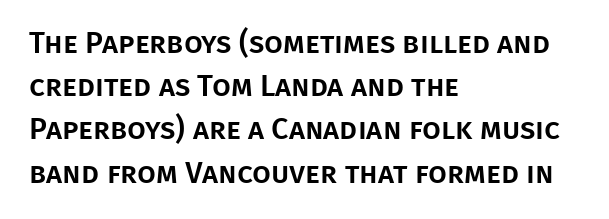
Every stem runs plumb, perpendicular to the baseline. Letter spacing: default. The passage shown is typed in a proportional face where columns would drift. Normally led — the rows are evenly, conventionally spaced. Is the block centered? No — it sits flush against the left margin. Check under the words: just untouched page.
